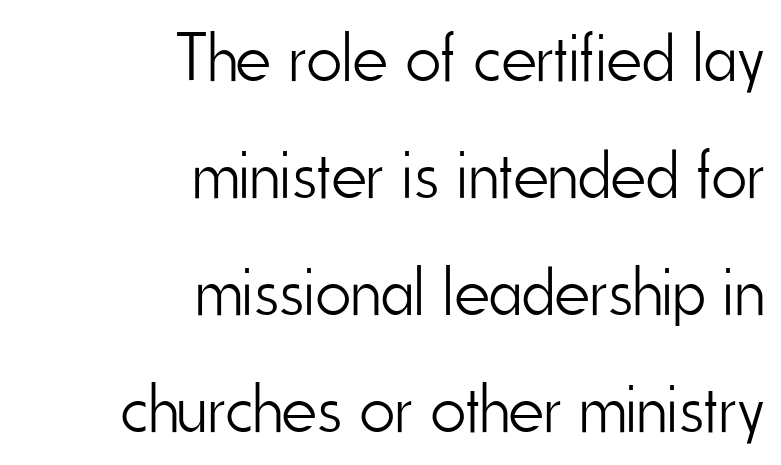
{"serif": "no", "italic": "no", "bold": "no", "weight": "light", "width": "condensed", "stroke_contrast": "low", "x_height": "small", "monospaced": "no", "underline": "no", "align": "right", "line_spacing_ratio": 1.72, "letter_spacing": "normal", "letter_spacing_em": 0.0, "glyph_px": 68}
